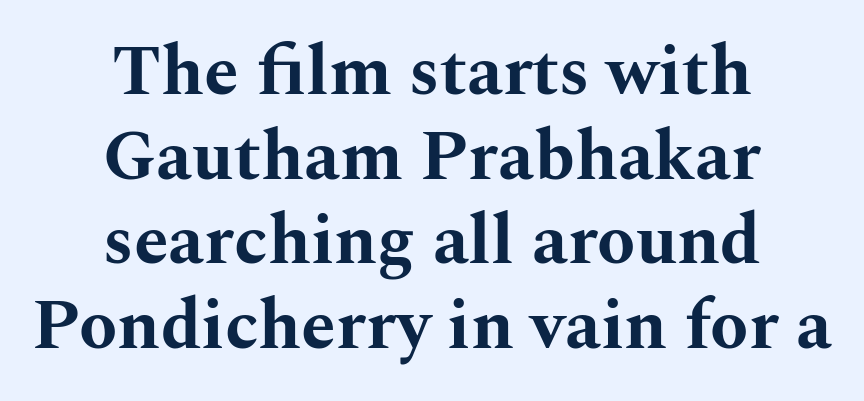
This sample has the flowing, uneven cadence of proportional lettering. The foot of each line stays bare and open. There is no visible air inserted between adjacent glyphs. Centered paragraph, ragged on both sides. What kind of face is this? One with serifs.
